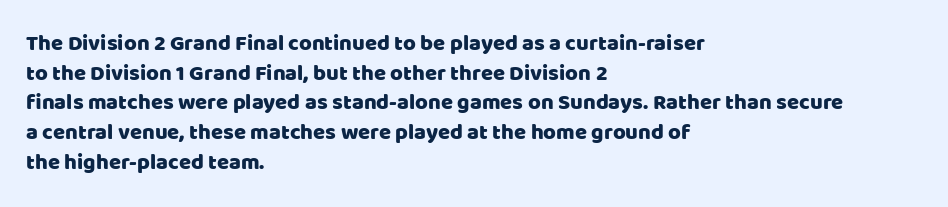
The passage shown stacks its lines at a standard gap. Look at the tracking — it's just the regular setting, nothing added. A typesetter would mark this as roman, not italic. Underlining? Definitely not there. One-word summary of the alignment: left.
